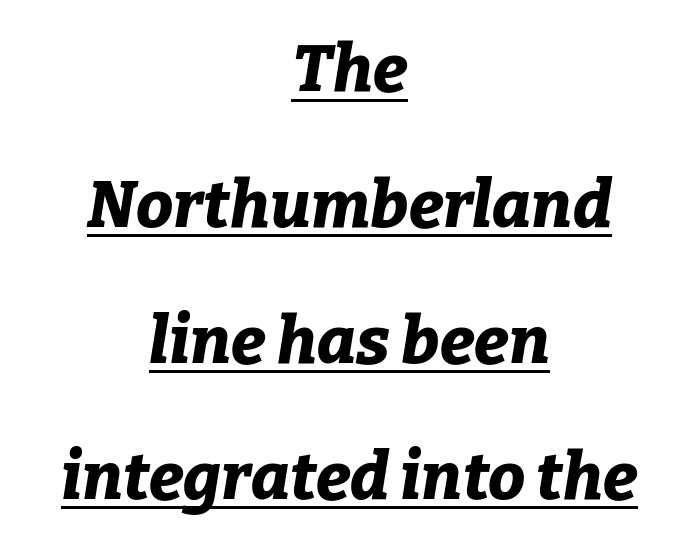
The image shows 66 px bold type, italic (leaning right); set centered, loose line spacing (2.06x), normal letter spacing, underlined; low stroke contrast and a medium x-height.
